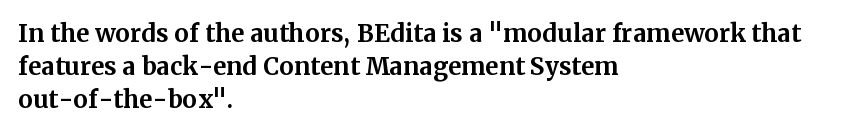
{"italic": "no", "bold": "yes", "underline": "no", "align": "left", "line_spacing": "normal", "line_spacing_ratio": 1.37, "letter_spacing": "normal", "letter_spacing_em": 0.0, "glyph_px": 24}
